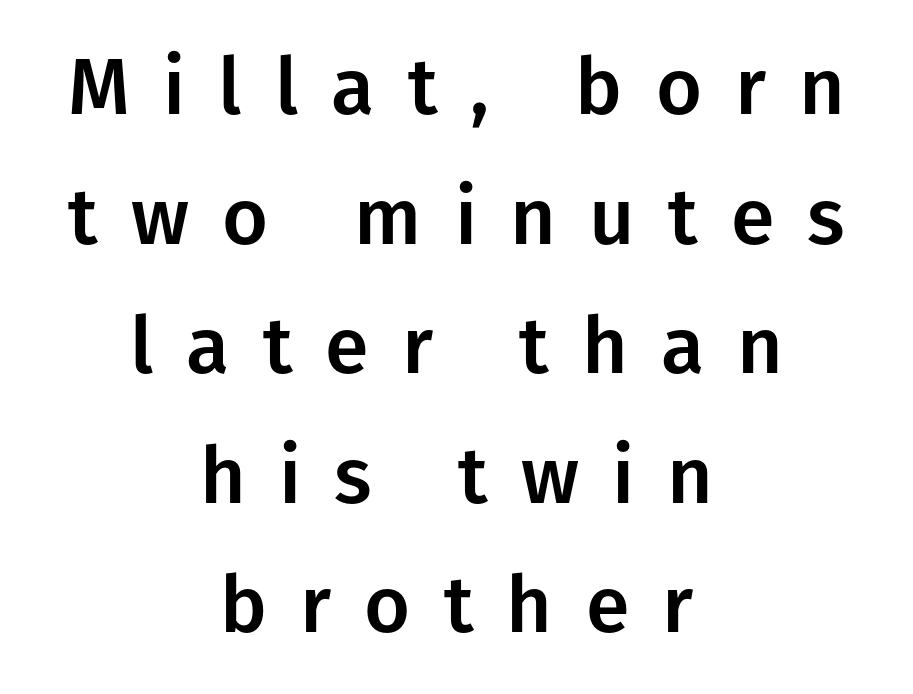
One-word summary of the alignment: center. Tracking here is generous; glyphs stand well apart from one another. Vertically, the passage feels balanced, rows spaced as you'd expect. Here the designer chose a conventional face with non-uniform glyph widths. Words float on clear page, feet unadorned. Upright lettering throughout.
